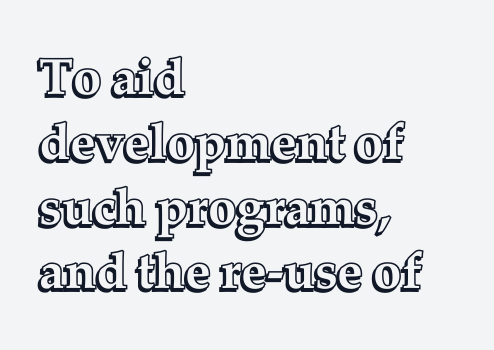
Each row of text sits above clean, open space. Vertical strokes here are truly vertical. Standard letterfit; no display-style spreading of the glyphs. The ragged edge is on the right, which tells us the setting is flush left. The face used here is proportionally spaced, like ordinary book or web type. Line spacing here is normal.
